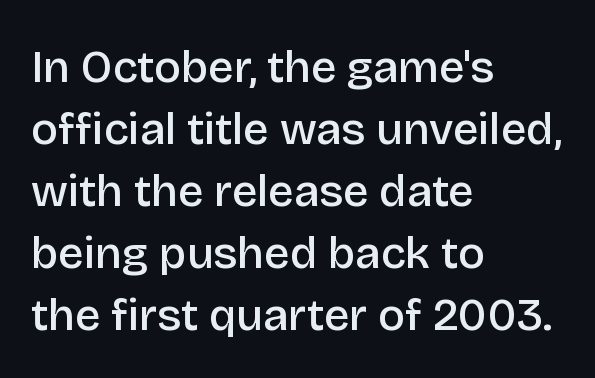
{"serif": "no", "italic": "no", "bold": "semi", "weight": "semibold", "width": "normal", "stroke_contrast": "low", "x_height": "large", "monospaced": "no", "underline": "no", "align": "left", "line_spacing": "normal", "line_spacing_ratio": 1.38, "letter_spacing": "normal", "letter_spacing_em": 0.0, "glyph_px": 45}
